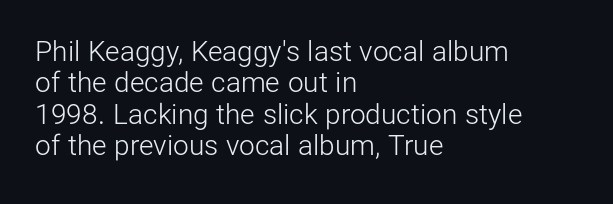
{"serif": "no", "italic": "no", "bold": "no", "weight": "light", "width": "normal", "stroke_contrast": "low", "x_height": "medium", "monospaced": "no", "underline": "no", "align": "left", "line_spacing": "tight", "line_spacing_ratio": 1.12, "letter_spacing": "normal", "letter_spacing_em": 0.0, "glyph_px": 28}
